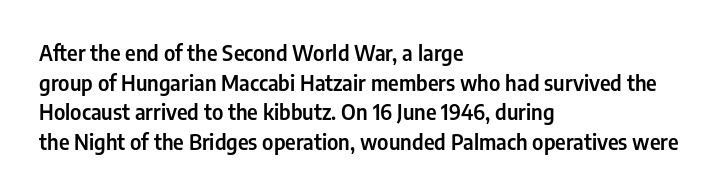
Caption: standard tracking, unaltered. Only glyphs here, with clear space below each row. The line-height multiplier appears to be the usual default. The typography opts for an upright posture over an oblique one. A student would call this left alignment; a typographer would say flush left, rag right.
